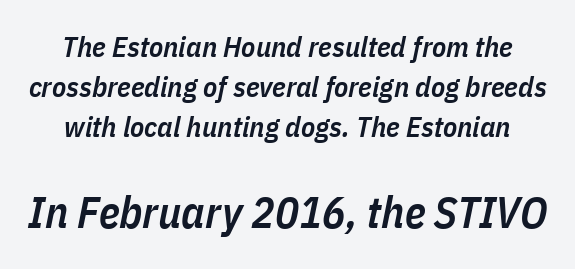
Q: Is the text bold? A: Semi-bold.
Q: Is the text italic (slanted)? A: Yes, it leans right by about 11 degrees.
Q: Is the text underlined? A: No.
Q: Is the spacing between letters normal or unusually wide? A: Normal.
Q: Is the spacing between lines tight, normal or loose? A: Normal.
Q: Which block of text is set in a larger size, the first (top) or the second (bottom)? A: The second (bottom) one.
Q: Width (condensed, normal, or wide)? A: Condensed.
Q: Stroke contrast? A: Low.
Q: x-height? A: Medium.
Q: Monospaced? A: No.
